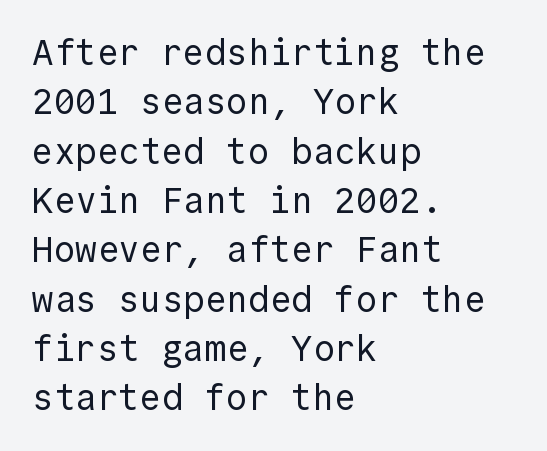
A typesetter would call this monospace, since all characters share one set width. Check the space under the baseline: it is left empty. Interline gaps are of average width in this sample. Is there any slant? The stems are plumb. Does the type have serifs? No, each stem ends abruptly.
